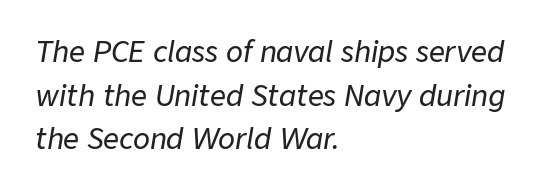
Q: Is the text italic (slanted)? A: Yes, it leans right by about 9 degrees.
Q: Is the text underlined? A: No.
Q: How is the paragraph aligned? A: Left-aligned.
Q: Is the spacing between letters normal or unusually wide? A: Normal.
Q: Is the spacing between lines tight, normal or loose? A: Normal.
Q: Width (condensed, normal, or wide)? A: Normal.
Q: Stroke contrast? A: Low.
Q: x-height? A: Medium.
Q: Monospaced? A: No.
